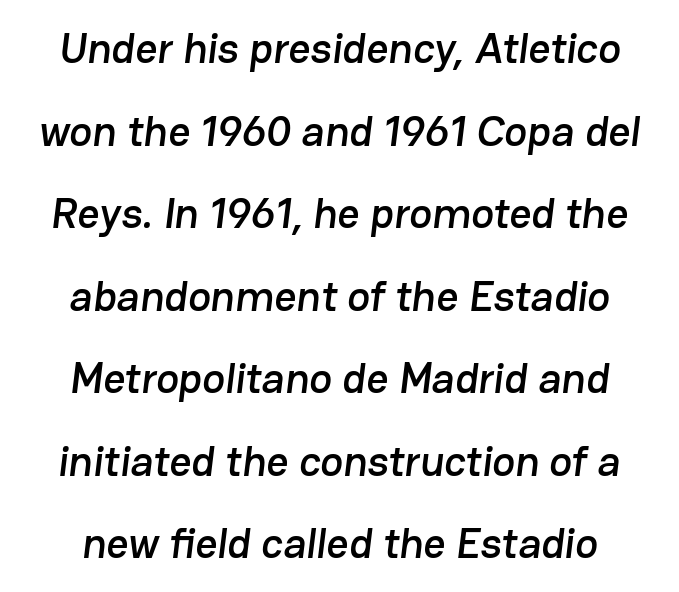
{"serif": "no", "width": "normal", "stroke_contrast": "low", "x_height": "medium", "monospaced": "no", "underline": "no", "align": "center", "line_spacing": "loose", "line_spacing_ratio": 1.92, "letter_spacing": "normal", "letter_spacing_em": 0.0, "glyph_px": 43}
